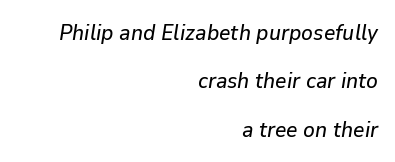
Q: Is the text italic (slanted)? A: Yes, it leans right by about 9 degrees.
Q: Is the text underlined? A: No.
Q: How is the paragraph aligned? A: Right-aligned.
Q: Is the spacing between letters normal or unusually wide? A: Normal.
Q: Is the spacing between lines tight, normal or loose? A: Loose.
